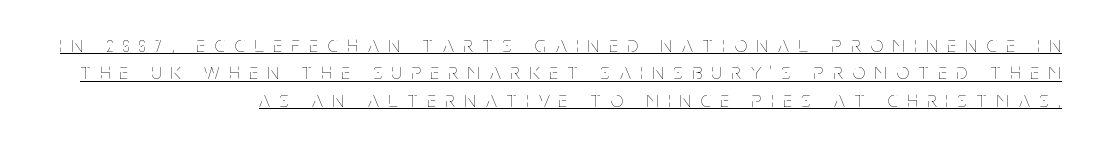
{"italic": "no", "bold": "no", "underline": "yes", "align": "right", "line_spacing_ratio": 1.24, "letter_spacing": "wide", "letter_spacing_em": 0.45, "glyph_px": 22}
